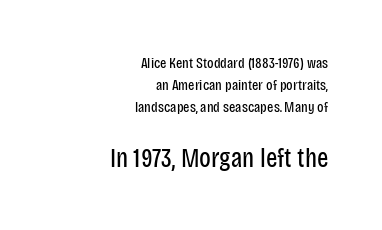
{"italic": "no", "bold": "no", "underline": "no", "align": "right", "line_spacing": "normal", "line_spacing_ratio": 1.46, "letter_spacing": "normal", "letter_spacing_em": 0.0, "larger_block": "second", "size_ratio": 1.8, "glyph_px": 27}
